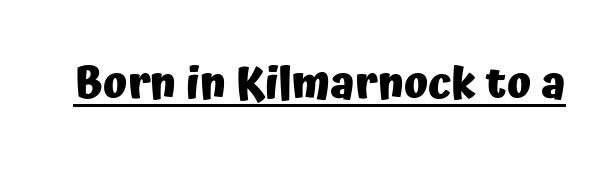
Q: Is the text bold? A: Yes.
Q: Is the text italic (slanted)? A: No, it is upright.
Q: Is the typeface a serif or a sans-serif typeface? A: Sans-serif.
Q: Is the text underlined? A: Yes.
Q: Is the spacing between letters normal or unusually wide? A: Normal.
Q: Width (condensed, normal, or wide)? A: Normal.
Q: Stroke contrast? A: Low.
Q: x-height? A: Medium.
Q: Monospaced? A: No.
